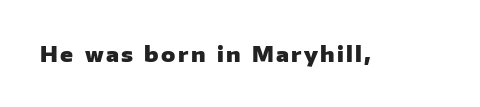
Q: Is the text bold? A: Yes.
Q: Is the text italic (slanted)? A: No, it is upright.
Q: Is the text underlined? A: No.
